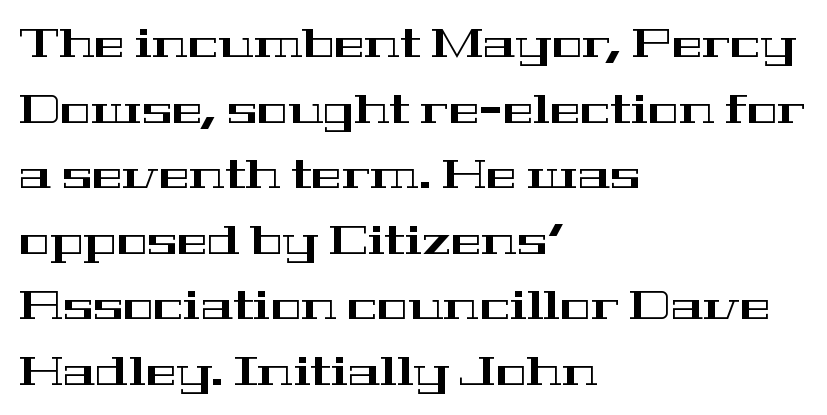
Nothing unusual about the tracking: characters are spaced as the font intends. The space beneath each line is pristine and unruled. A typesetter would call this proportional, since set widths differ per character. Vertically, the passage feels balanced, rows spaced as you'd expect.
